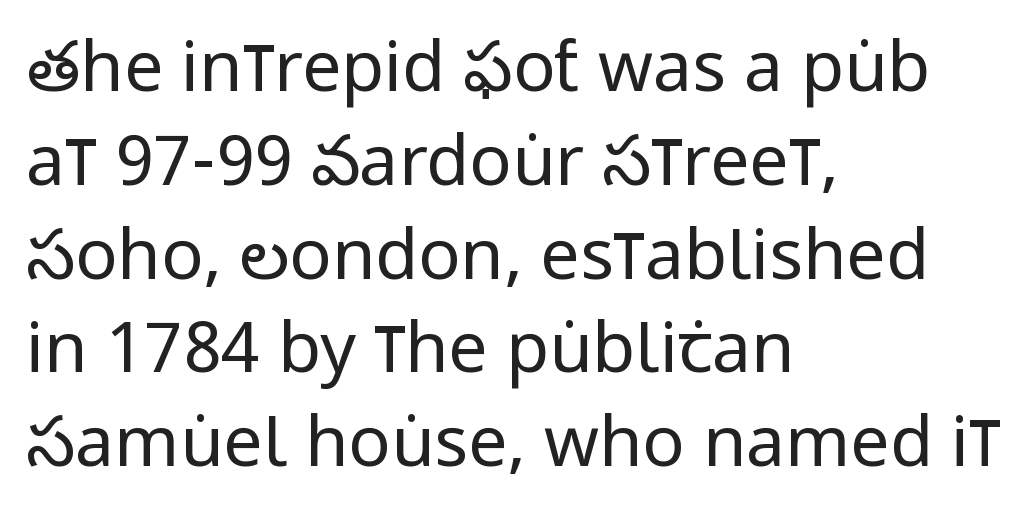
The image shows 70 px regular-weight, condensed sans-serif type, upright; set left-aligned, normal line spacing (1.34x), normal letter spacing, not underlined; low stroke contrast and a large x-height.
